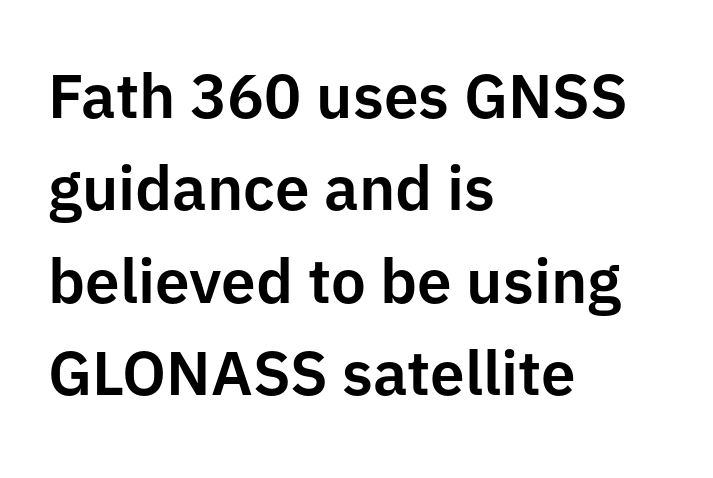
{"serif": "no", "italic": "no", "width": "normal", "stroke_contrast": "low", "x_height": "medium", "monospaced": "no", "underline": "no", "align": "left", "line_spacing": "normal", "line_spacing_ratio": 1.49, "letter_spacing": "normal", "letter_spacing_em": 0.0, "glyph_px": 62}
